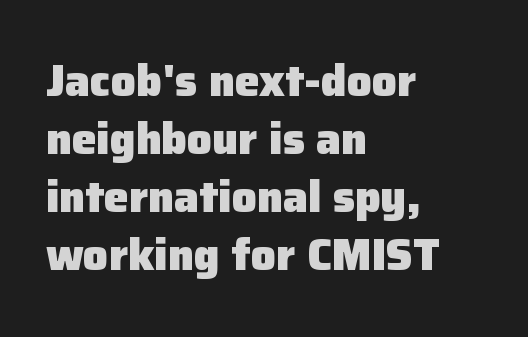
The image shows 44 px heavy sans-serif type, upright; set left-aligned, normal line spacing (1.32x), normal letter spacing, not underlined; low stroke contrast and a medium x-height.
